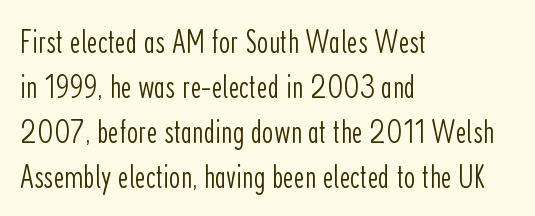
{"serif": "no", "italic": "no", "bold": "no", "weight": "light", "width": "condensed", "stroke_contrast": "low", "x_height": "medium", "monospaced": "no", "underline": "no", "align": "left", "line_spacing": "normal", "line_spacing_ratio": 1.36, "letter_spacing": "normal", "letter_spacing_em": 0.0, "glyph_px": 33}
